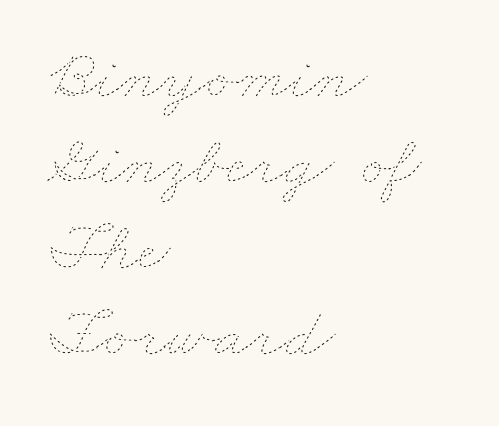
The image shows 71 px thin, wide type; set left-aligned, line spacing 1.21x, normal letter spacing, not underlined; low stroke contrast and a small x-height.
